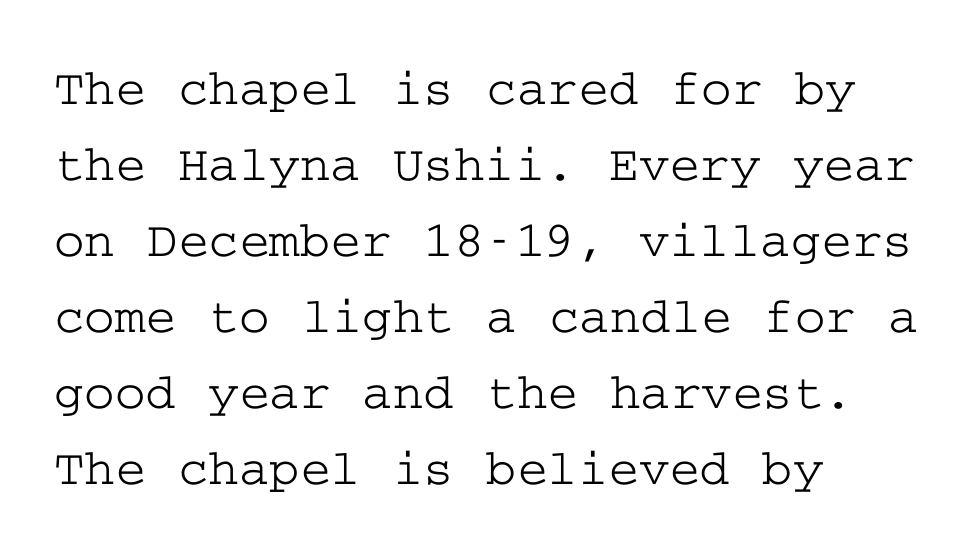
{"serif": "yes", "italic": "no", "width": "wide", "stroke_contrast": "low", "x_height": "medium", "underline": "no", "align": "left", "line_spacing": "normal", "line_spacing_ratio": 1.46, "letter_spacing": "normal", "letter_spacing_em": 0.0, "glyph_px": 52}
